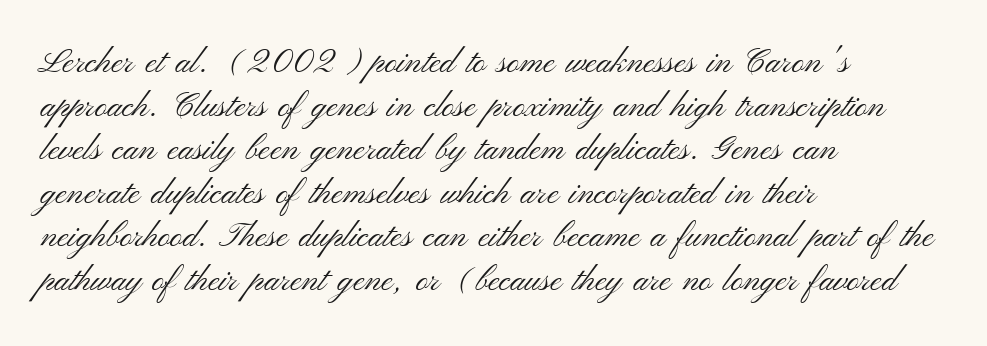
{"serif": "no", "bold": "no", "weight": "light", "width": "wide", "stroke_contrast": "medium", "x_height": "small", "monospaced": "no", "underline": "no", "align": "left", "line_spacing": "normal", "line_spacing_ratio": 1.28, "letter_spacing": "normal", "letter_spacing_em": 0.0, "glyph_px": 34}
